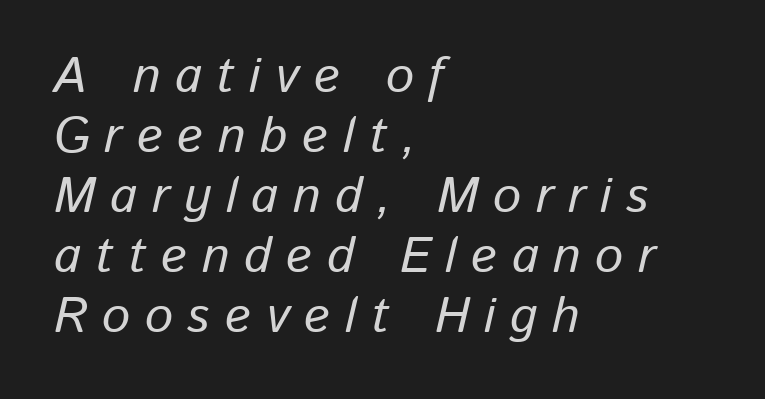
{"italic": "yes", "lean": "right", "slant_degrees": 13, "width": "normal", "stroke_contrast": "low", "x_height": "medium", "monospaced": "no", "underline": "no", "align": "left", "line_spacing_ratio": 1.2, "letter_spacing": "wide", "letter_spacing_em": 0.29, "glyph_px": 50}
